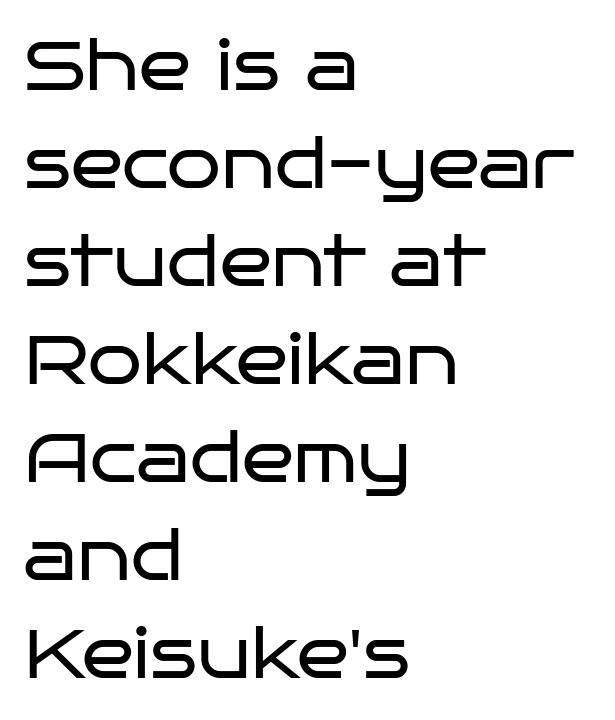
Q: Is the text bold? A: No.
Q: Is the text italic (slanted)? A: No, it is upright.
Q: Is the typeface a serif or a sans-serif typeface? A: Sans-serif.
Q: Is the text underlined? A: No.
Q: How is the paragraph aligned? A: Left-aligned.
Q: Is the spacing between letters normal or unusually wide? A: Normal.
Q: Is the spacing between lines tight, normal or loose? A: Normal.
Q: Width (condensed, normal, or wide)? A: Wide.
Q: Stroke contrast? A: Low.
Q: x-height? A: Large.
Q: Monospaced? A: No.
